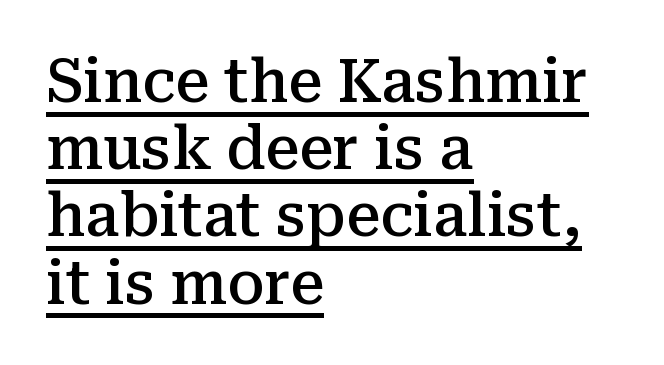
The image shows 60 px semibold serif type, upright; set left-aligned, tight line spacing (1.12x), normal letter spacing, underlined; medium stroke contrast and a medium x-height.
